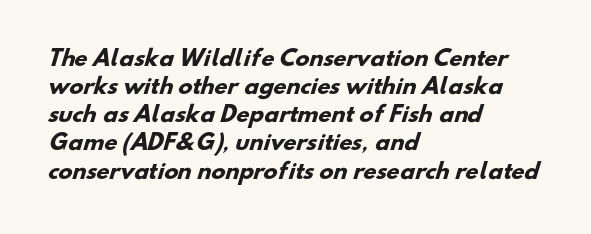
{"bold": "yes", "underline": "no", "align": "left", "line_spacing": "normal", "line_spacing_ratio": 1.34, "letter_spacing": "normal", "letter_spacing_em": 0.0, "glyph_px": 21}
